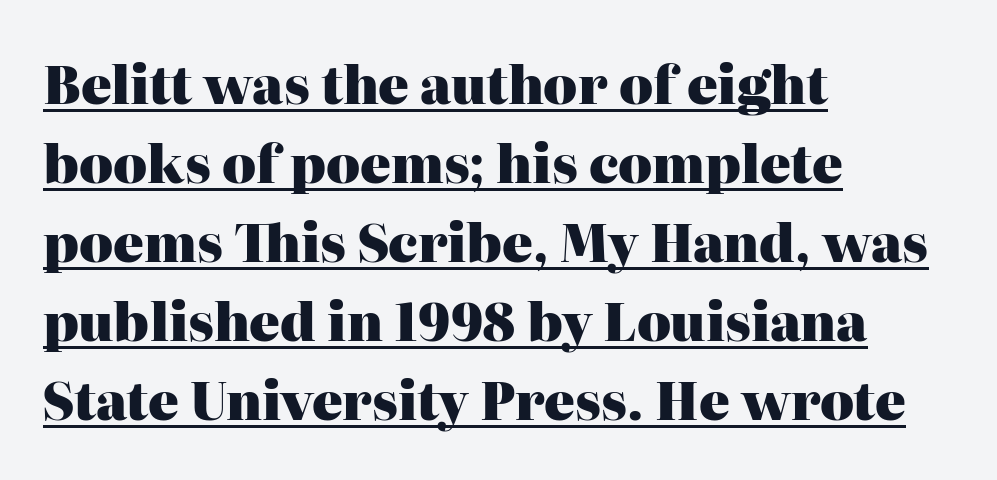
Heavy-handed strokes throughout: this text is bold. Vertical spacing — default. The passage is arranged the way most books set body copy — flush left. Default kerning and tracking; the words read as compact shapes. This sample uses a serif face.
